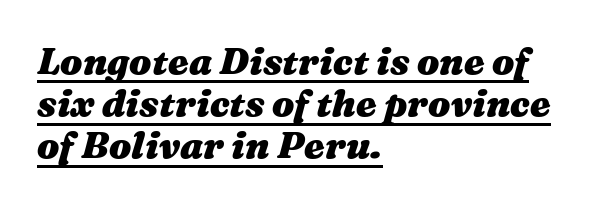
{"italic": "yes", "lean": "right", "slant_degrees": 16, "bold": "yes", "weight": "heavy", "width": "wide", "stroke_contrast": "medium", "x_height": "medium", "monospaced": "no", "underline": "yes", "align": "left", "line_spacing": "tight", "line_spacing_ratio": 1.14, "letter_spacing": "normal", "letter_spacing_em": 0.0, "glyph_px": 37}
